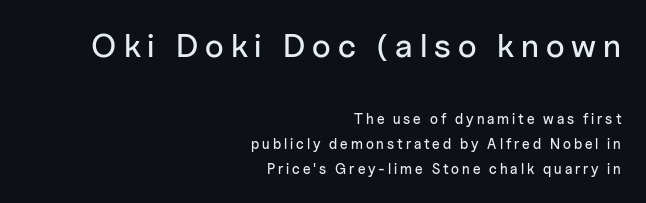
Each letter keeps its own natural width here, so spacing adapts to shape. Characters remain perfectly vertical along every line. Letterform terminals end flat and unadorned throughout the passage. Layout note: lines flush right.
